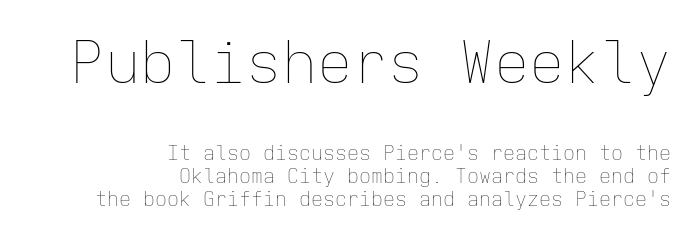
Each letter, wide or thin by design, is forced into the same width here. The strip under each line holds only bare page. This rendering leaves character spacing at its baseline value. Visually the block forms a straight wall on the right and a jagged coastline on the left.
